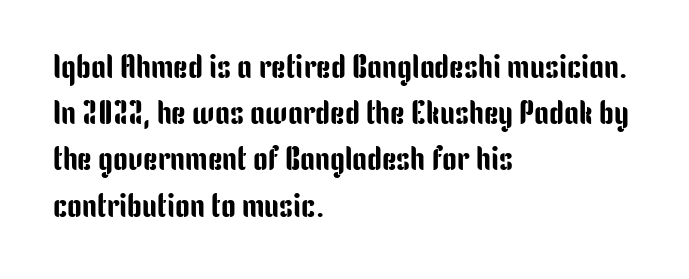
Q: Is the text italic (slanted)? A: No, it is upright.
Q: Is the typeface a serif or a sans-serif typeface? A: Sans-serif.
Q: Is the text underlined? A: No.
Q: How is the paragraph aligned? A: Left-aligned.
Q: Is the spacing between letters normal or unusually wide? A: Normal.
Q: Is the spacing between lines tight, normal or loose? A: Normal.
Q: Width (condensed, normal, or wide)? A: Condensed.
Q: Stroke contrast? A: Low.
Q: x-height? A: Medium.
Q: Monospaced? A: No.
